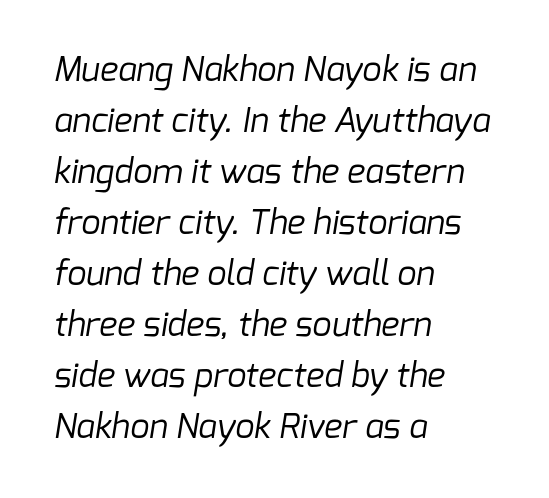
The image shows 34 px regular-weight sans-serif type; set left-aligned, normal line spacing (1.5x), normal letter spacing, not underlined; low stroke contrast and a medium x-height.
